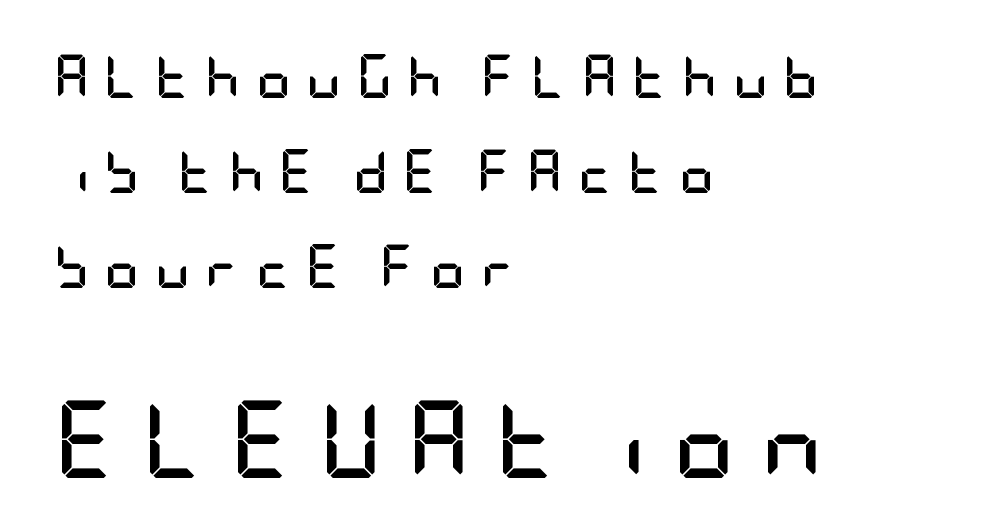
The image shows 77 px semibold, condensed sans-serif type, upright; set left-aligned, loose line spacing (2.16x), unusually wide letter spacing (+0.33 em), not underlined; the second (bottom) block is 1.75x larger; low stroke contrast and a large x-height.
